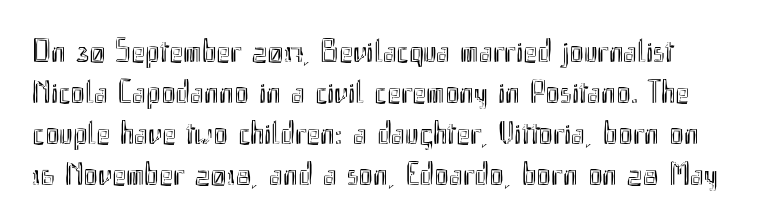
{"italic": "no", "width": "condensed", "x_height": "small", "monospaced": "no", "underline": "no", "line_spacing_ratio": 1.24, "letter_spacing": "normal", "letter_spacing_em": 0.0, "glyph_px": 33}
